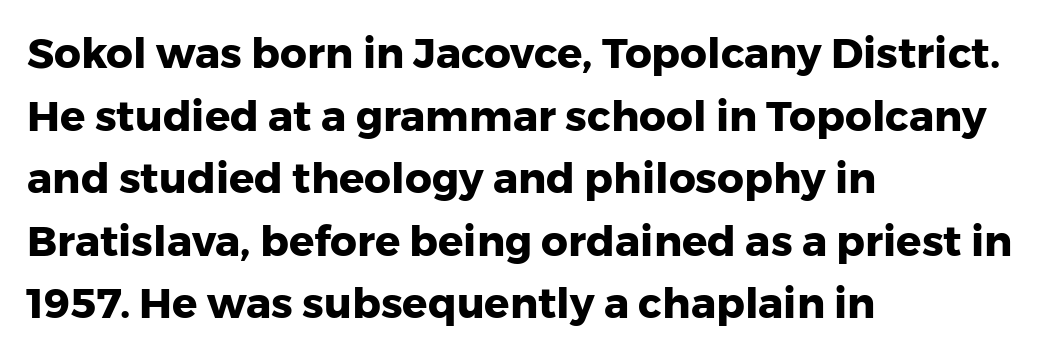
Is this a fixed-width face? No — the glyphs have proportional, varying widths. The leading is moderate, giving the passage an even texture. The designer went with a sans here, leaving each stem footless. Style check: upright. The line texture is even and compact thanks to regular tracking. Anything drawn beneath the words? Only blank space.
